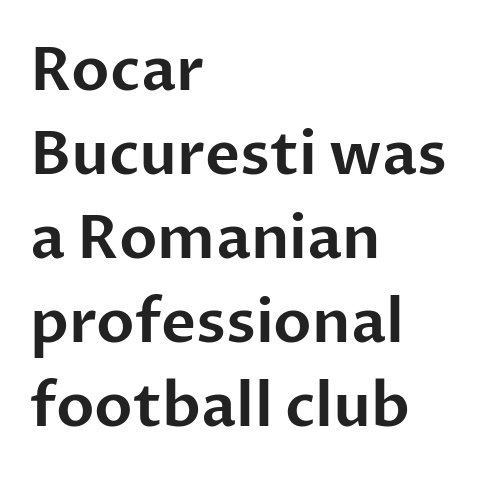
Each letter keeps its own natural width here, so spacing adapts to shape. If you drew a line through each stem, it would be perfectly vertical. Inter-character spacing is left at the font's built-in metrics. Casual observation: everything's shoved over to the left. Each row of text sits above clean, open space.
